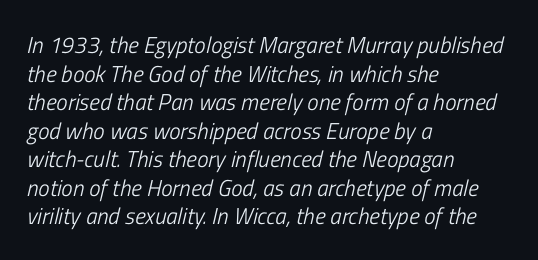
The image shows 23 px text type, italic (leaning right); set left-aligned, line spacing 1.24x, normal letter spacing, not underlined.
